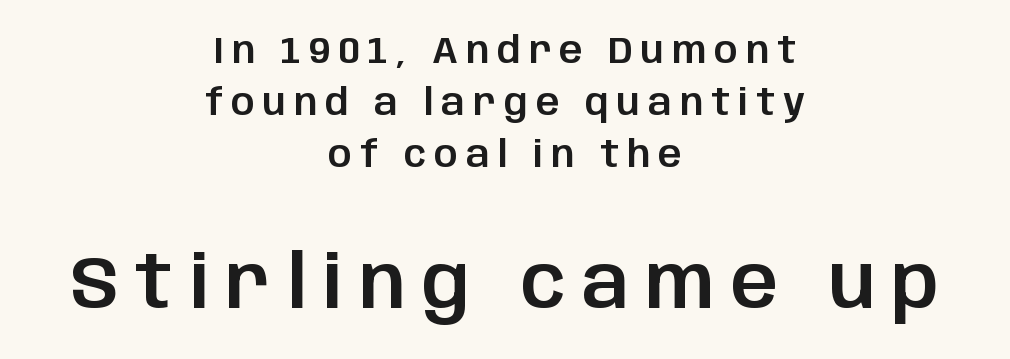
The type is letterspaced generously, with wide tracking. A normal amount of white space separates one row of letters from the next. Larger block? The one below; the one above is distinctly smaller. The designer went with a sans here, leaving each stem footless. Any mark beneath the type? The region is blank.
